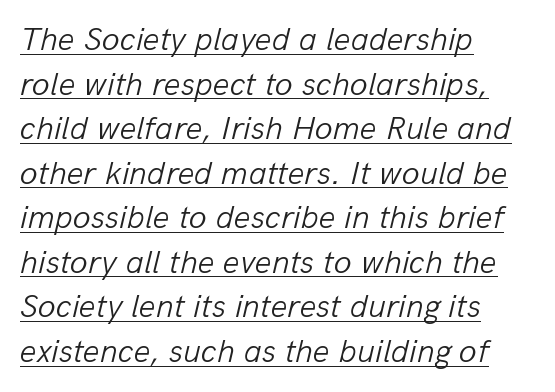
{"italic": "yes", "lean": "right", "slant_degrees": 13, "bold": "no", "weight": "light", "width": "normal", "stroke_contrast": "low", "x_height": "medium", "monospaced": "no", "underline": "yes", "align": "left", "line_spacing": "normal", "line_spacing_ratio": 1.35, "letter_spacing": "normal", "letter_spacing_em": 0.0, "glyph_px": 33}
